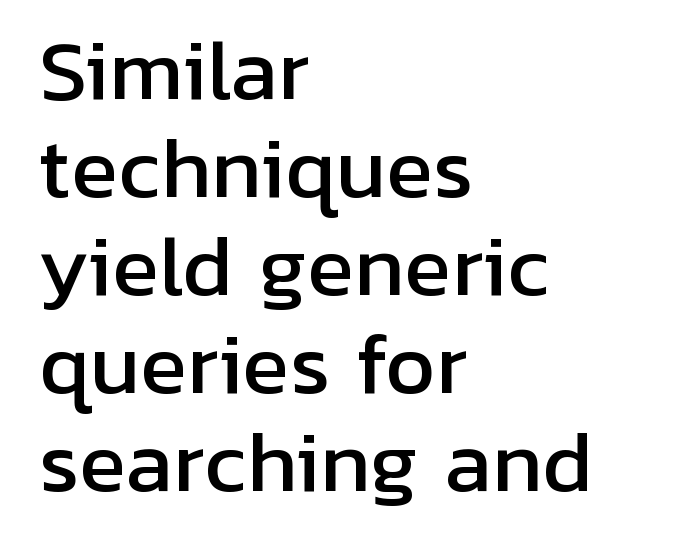
The image shows 79 px sans-serif type, upright; set left-aligned, line spacing 1.24x, normal letter spacing, not underlined; low stroke contrast and a medium x-height.
